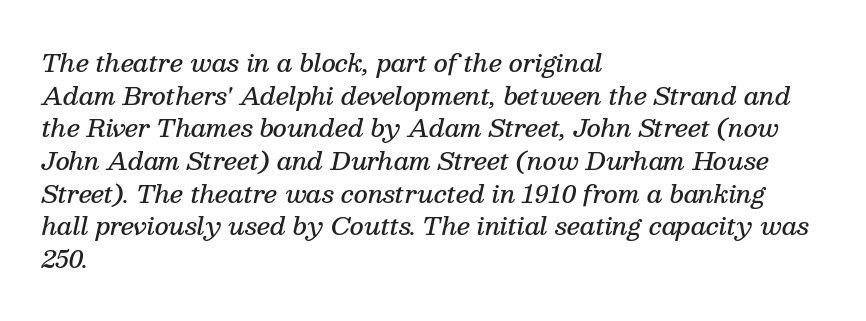
The image shows 24 px text type, italic (leaning right); set left-aligned, normal line spacing (1.36x), normal letter spacing, not underlined.
